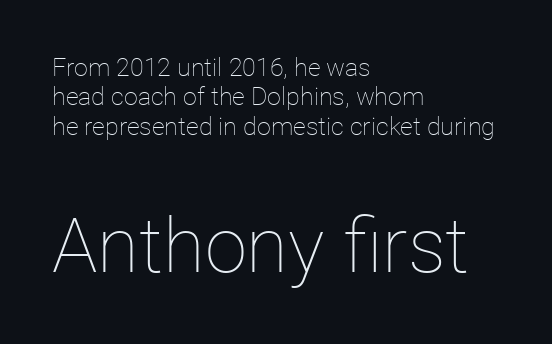
{"italic": "no", "bold": "no", "weight": "thin", "width": "normal", "stroke_contrast": "low", "x_height": "medium", "monospaced": "no", "underline": "no", "align": "left", "line_spacing_ratio": 1.18, "letter_spacing": "normal", "letter_spacing_em": 0.0, "larger_block": "second", "size_ratio": 3.04, "glyph_px": 76}
